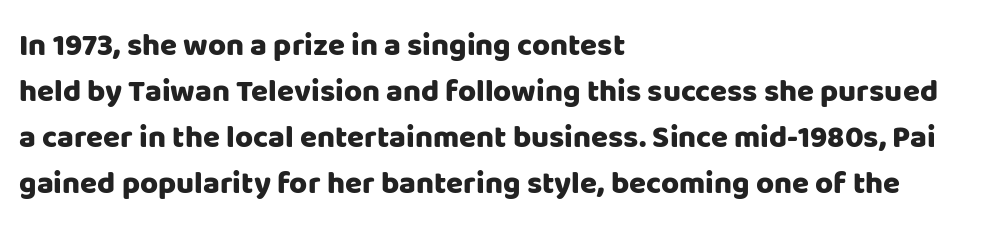
{"serif": "no", "italic": "no", "width": "normal", "stroke_contrast": "low", "x_height": "large", "monospaced": "no", "underline": "no", "align": "left", "line_spacing": "normal", "line_spacing_ratio": 1.48, "letter_spacing": "normal", "letter_spacing_em": 0.0, "glyph_px": 31}
